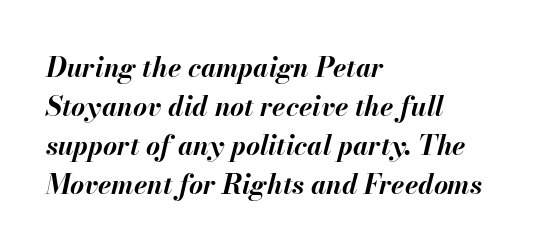
The image shows 27 px bold type, italic (leaning right); set left-aligned, normal line spacing (1.44x), normal letter spacing, not underlined.
